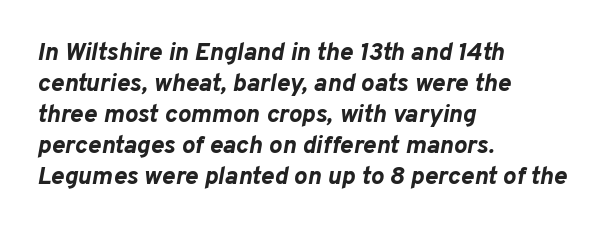
The image shows 25 px bold type, italic (leaning right); set left-aligned, line spacing 1.24x, normal letter spacing, not underlined.
